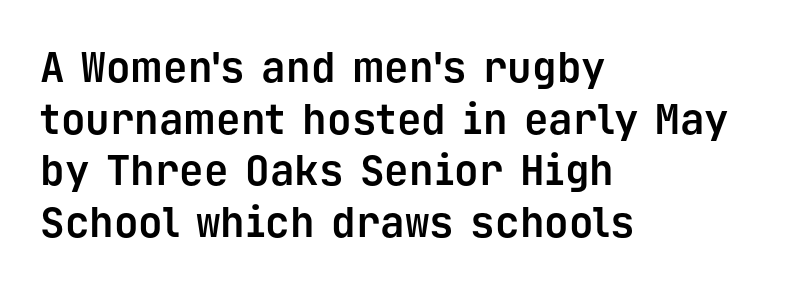
Q: Is the text bold? A: Yes.
Q: Is the text italic (slanted)? A: No, it is upright.
Q: Is the typeface a serif or a sans-serif typeface? A: Sans-serif.
Q: Is the text underlined? A: No.
Q: How is the paragraph aligned? A: Left-aligned.
Q: Is the spacing between letters normal or unusually wide? A: Normal.
Q: Is the spacing between lines tight, normal or loose? A: Normal.
Q: Width (condensed, normal, or wide)? A: Normal.
Q: Stroke contrast? A: Low.
Q: x-height? A: Medium.
Q: Monospaced? A: Yes.
